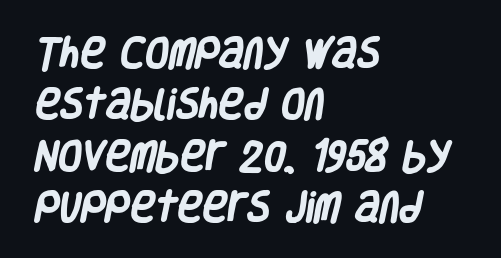
The image shows 34 px heavy, condensed sans-serif type; set left-aligned, normal line spacing (1.51x), normal letter spacing, not underlined; low stroke contrast and a large x-height.
